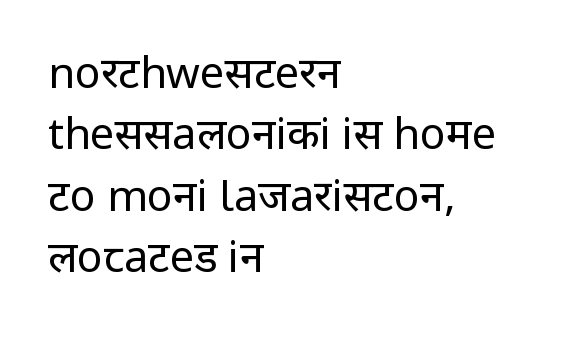
{"serif": "no", "italic": "no", "bold": "no", "weight": "regular", "width": "condensed", "stroke_contrast": "low", "underline": "no", "align": "left", "line_spacing": "normal", "line_spacing_ratio": 1.43, "letter_spacing": "normal", "letter_spacing_em": 0.0, "glyph_px": 43}
